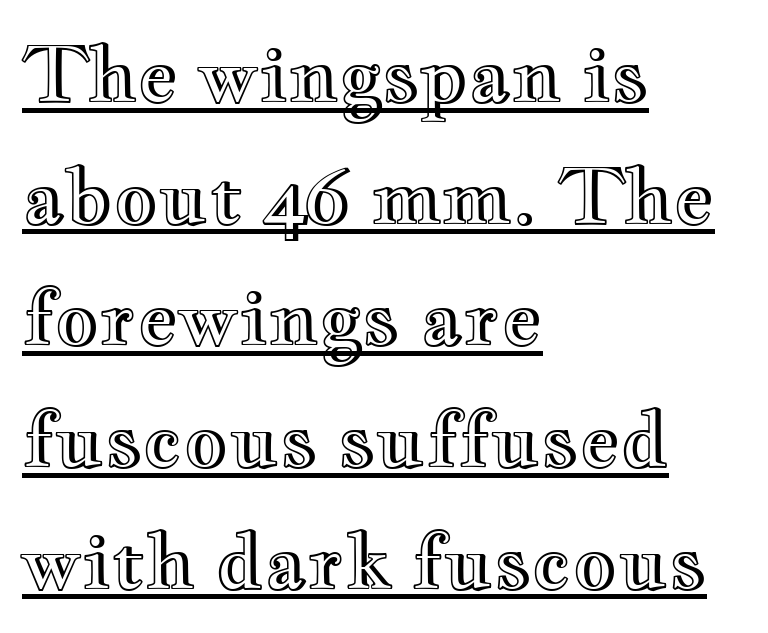
Default kerning and tracking; the words read as compact shapes. Notice how descenders clear the ascenders below comfortably — that's standard leading. Is this a fixed-width face? No — the glyphs have proportional, varying widths. Like a heading marked for emphasis, these lines bear an underscore. The type sits square on the baseline with zero lean.
